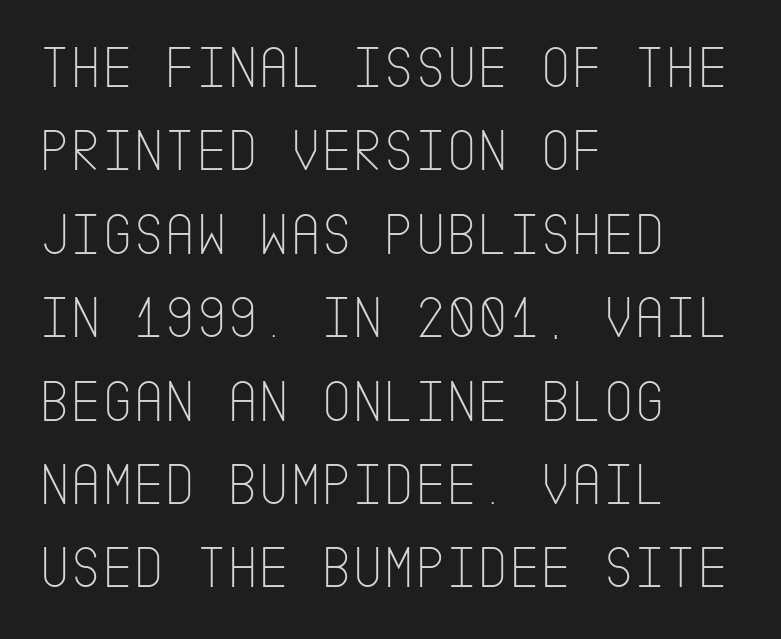
The image shows 60 px thin, condensed sans-serif type, upright; set left-aligned, normal line spacing (1.39x), normal letter spacing, not underlined; low stroke contrast and a large x-height.
